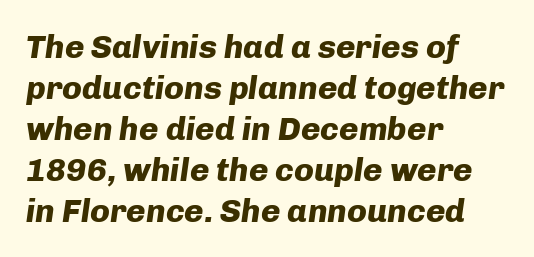
The image shows 33 px heavy type, italic (leaning right); set left-aligned, line spacing 1.24x, normal letter spacing, not underlined; low stroke contrast and a medium x-height.
